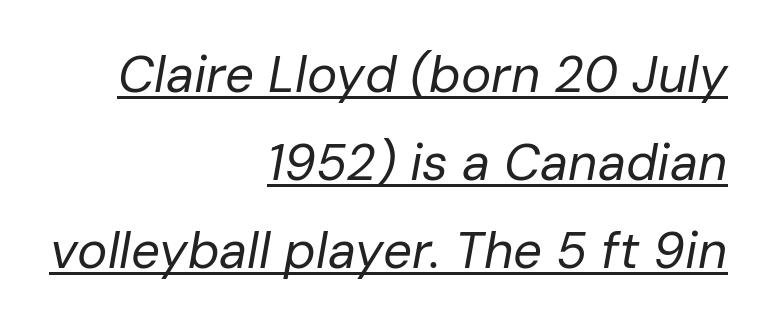
Q: Is the text bold? A: No.
Q: Is the text italic (slanted)? A: Yes, it leans right by about 10 degrees.
Q: Is the text underlined? A: Yes.
Q: How is the paragraph aligned? A: Right-aligned.
Q: Is the spacing between letters normal or unusually wide? A: Normal.
Q: Width (condensed, normal, or wide)? A: Normal.
Q: Stroke contrast? A: Low.
Q: x-height? A: Medium.
Q: Monospaced? A: No.
